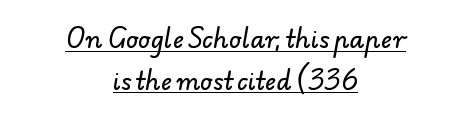
{"underline": "yes", "align": "center", "line_spacing_ratio": 1.73, "letter_spacing": "normal", "letter_spacing_em": 0.0, "glyph_px": 24}
